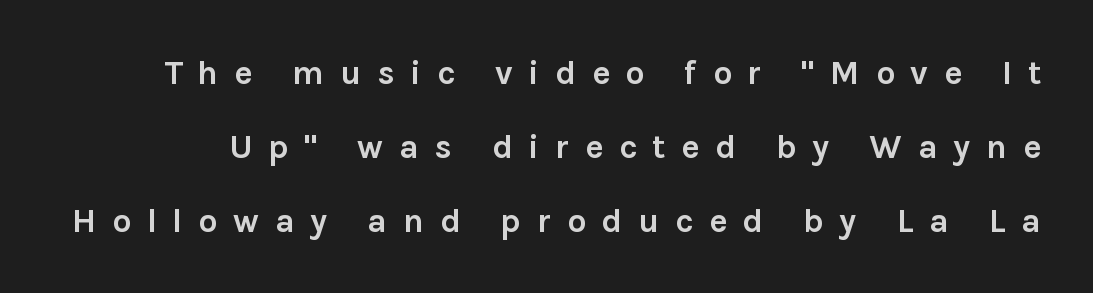
{"serif": "no", "italic": "no", "bold": "yes", "weight": "semibold", "width": "normal", "stroke_contrast": "low", "x_height": "medium", "monospaced": "no", "underline": "no", "line_spacing": "loose", "line_spacing_ratio": 2.17, "letter_spacing": "wide", "letter_spacing_em": 0.46, "glyph_px": 34}
